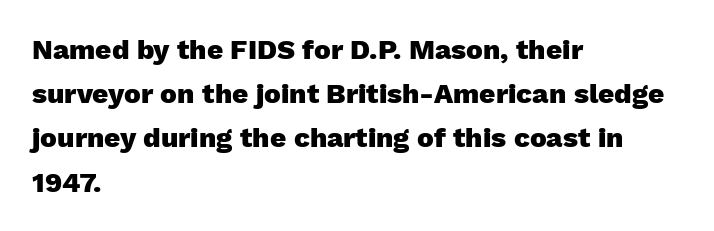
Characters follow at the spacing the type designer built in. Successive baselines arrive at the customary interval. These lines are rendered in a variable-pitch font. A student would call this left alignment; a typographer would say flush left, rag right. Clear beneath every line of the passage. The face used here is a sans, in the tradition of grotesques and geometrics.
